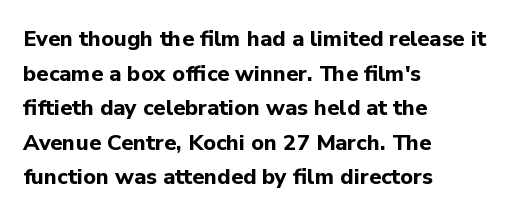
{"italic": "no", "bold": "yes", "underline": "no", "align": "left", "line_spacing": "normal", "line_spacing_ratio": 1.57, "letter_spacing": "normal", "letter_spacing_em": 0.0, "glyph_px": 22}
